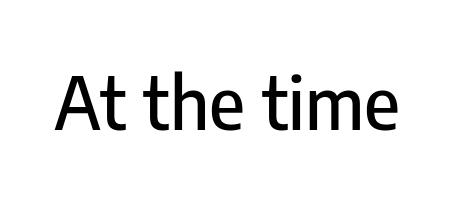
{"serif": "no", "italic": "no", "width": "condensed", "stroke_contrast": "low", "x_height": "medium", "monospaced": "no", "underline": "no", "letter_spacing": "normal", "letter_spacing_em": 0.0, "glyph_px": 73}
